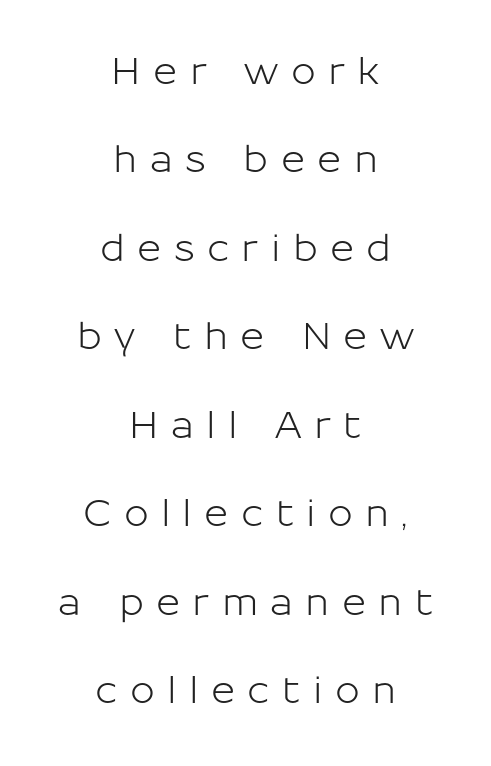
{"serif": "no", "italic": "no", "width": "normal", "stroke_contrast": "low", "x_height": "medium", "monospaced": "no", "underline": "no", "align": "center", "line_spacing": "loose", "line_spacing_ratio": 2.39, "letter_spacing": "wide", "letter_spacing_em": 0.33, "glyph_px": 37}
